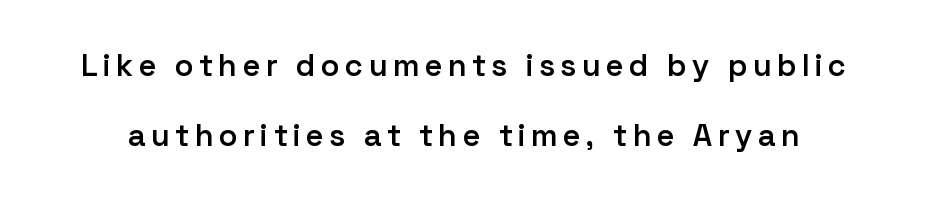
{"serif": "no", "italic": "no", "bold": "semi", "weight": "semibold", "width": "normal", "stroke_contrast": "low", "x_height": "medium", "monospaced": "no", "underline": "no", "line_spacing": "loose", "line_spacing_ratio": 2.26, "glyph_px": 31}
